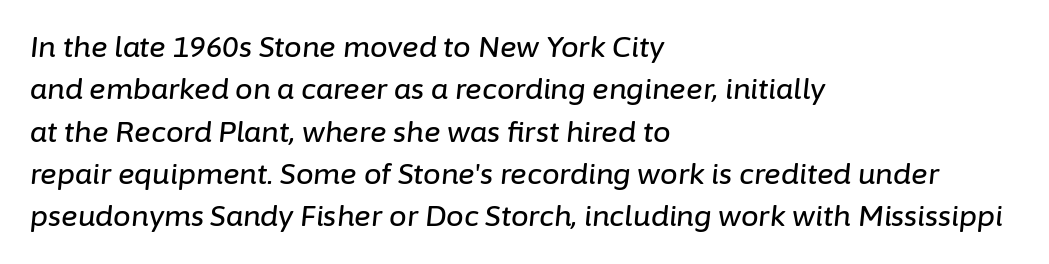
{"italic": "yes", "lean": "right", "slant_degrees": 6, "width": "normal", "stroke_contrast": "low", "x_height": "medium", "monospaced": "no", "underline": "no", "align": "left", "line_spacing": "normal", "line_spacing_ratio": 1.51, "letter_spacing": "normal", "letter_spacing_em": 0.0, "glyph_px": 28}
